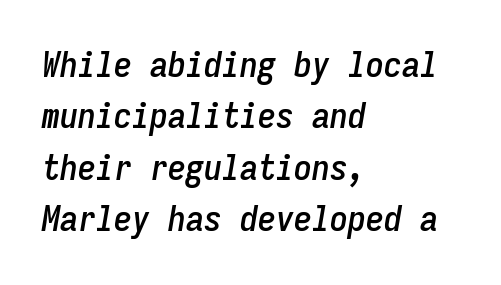
Q: Is the text italic (slanted)? A: Yes, it leans right by about 9 degrees.
Q: Is the text underlined? A: No.
Q: How is the paragraph aligned? A: Left-aligned.
Q: Is the spacing between letters normal or unusually wide? A: Normal.
Q: Is the spacing between lines tight, normal or loose? A: Normal.
Q: Width (condensed, normal, or wide)? A: Condensed.
Q: Stroke contrast? A: Low.
Q: x-height? A: Medium.
Q: Monospaced? A: Yes.
